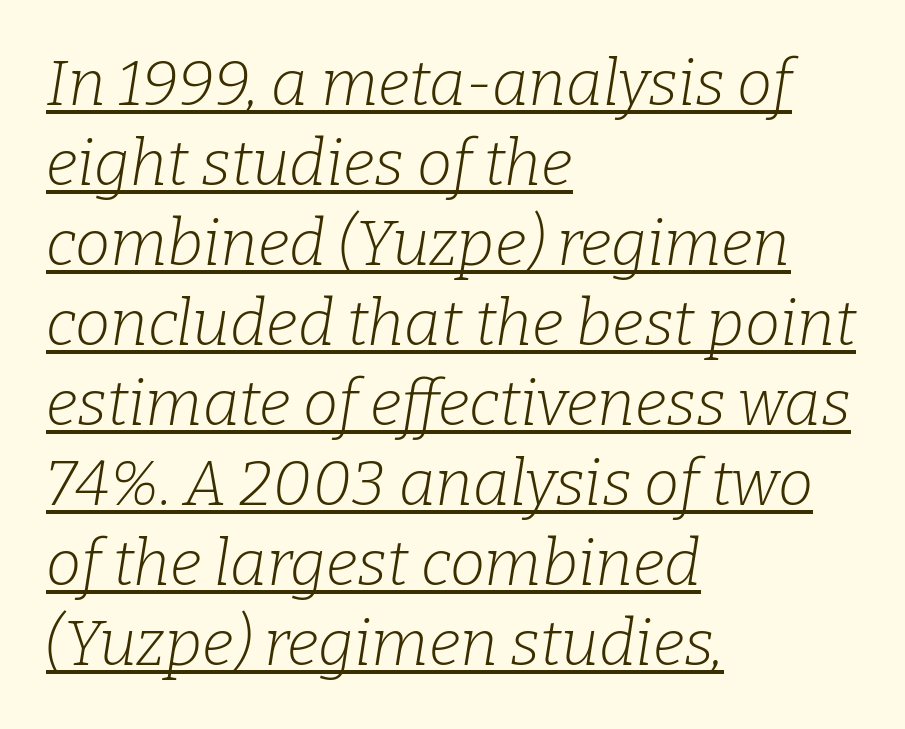
{"serif": "yes", "italic": "yes", "lean": "right", "slant_degrees": 9, "bold": "no", "weight": "light", "width": "normal", "stroke_contrast": "low", "x_height": "medium", "monospaced": "no", "underline": "yes", "align": "left", "line_spacing": "normal", "line_spacing_ratio": 1.27, "letter_spacing": "normal", "letter_spacing_em": 0.0, "glyph_px": 63}
